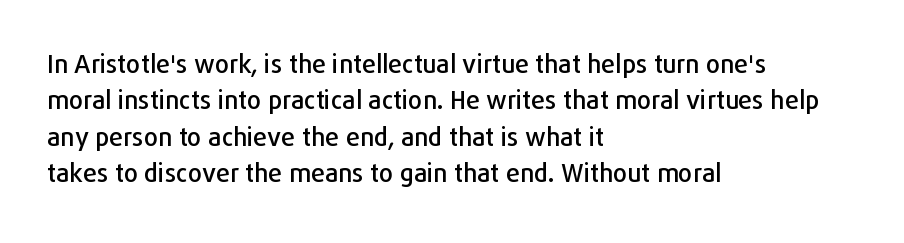
Plain, unruled lines of type. The type is set solid horizontally, with unmodified tracking. Tall strokes in this sample are plumb rather than angled. Regarding leading, the lines here are spaced in the standard way.
